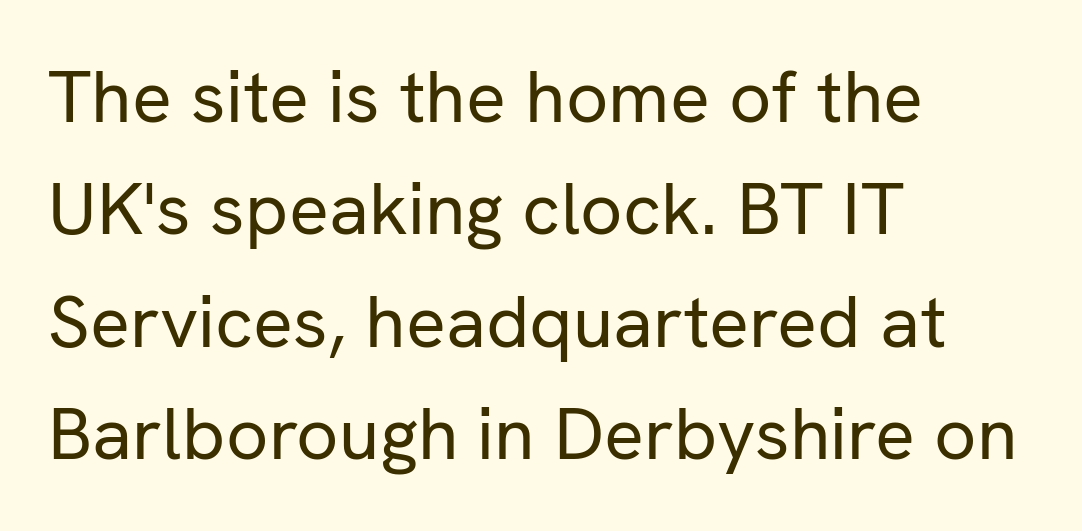
The image shows 74 px regular-weight sans-serif type, upright; set left-aligned, normal line spacing (1.52x), normal letter spacing, not underlined; low stroke contrast and a medium x-height.
